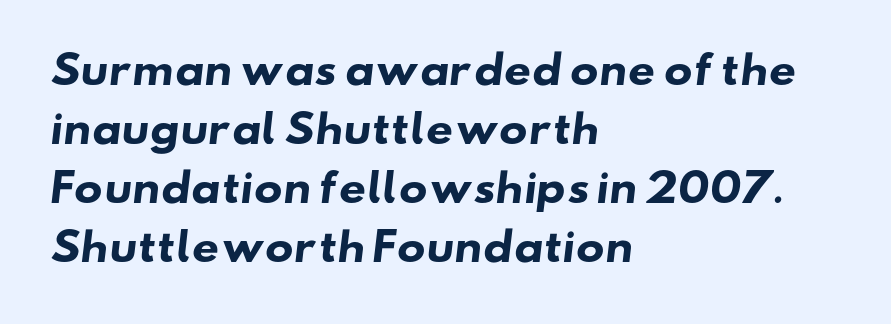
Q: Is the text bold? A: Yes.
Q: Is the typeface a serif or a sans-serif typeface? A: Sans-serif.
Q: Is the text underlined? A: No.
Q: How is the paragraph aligned? A: Left-aligned.
Q: Is the spacing between letters normal or unusually wide? A: Normal.
Q: Is the spacing between lines tight, normal or loose? A: Normal.
Q: Width (condensed, normal, or wide)? A: Wide.
Q: Stroke contrast? A: Low.
Q: x-height? A: Small.
Q: Monospaced? A: No.
